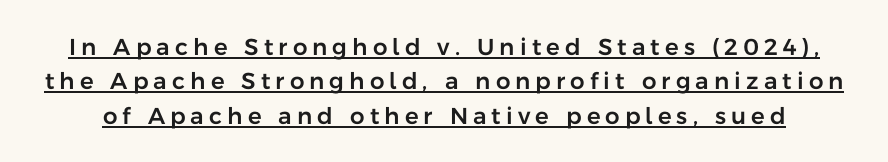
{"italic": "no", "underline": "yes", "line_spacing": "normal", "line_spacing_ratio": 1.5, "letter_spacing": "wide", "letter_spacing_em": 0.22, "glyph_px": 23}
